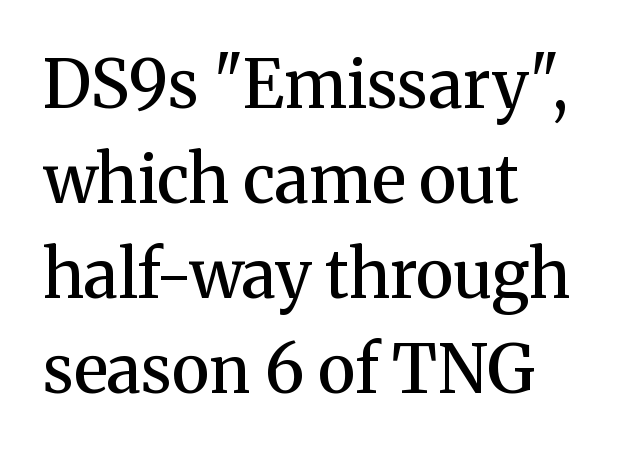
The image shows 66 px semibold serif type, upright; set left-aligned, normal line spacing (1.44x), normal letter spacing, not underlined; medium stroke contrast and a medium x-height.
